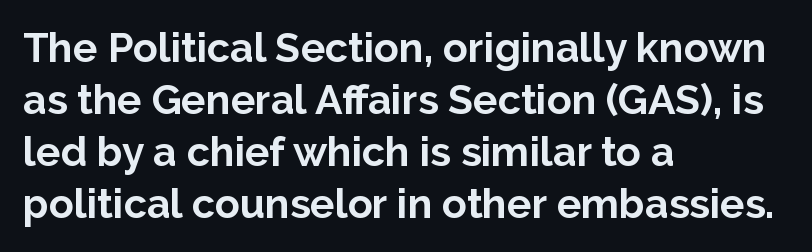
Rule under the text: the space is simply empty. Does the weight exceed regular? Yes, all the way to bold. The face used here is a sans, in the tradition of grotesques and geometrics. In terms of letterspacing, this is plain default setting. You could not count columns in this text — the font is proportionally spaced. Does the lettering tilt? It doesn't — this is upright.
